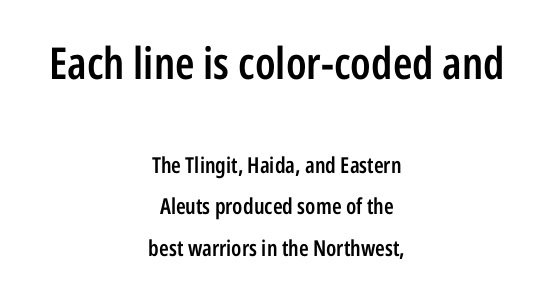
The image shows 44 px semibold, condensed sans-serif type, upright; set centered, line spacing 1.88x, normal letter spacing, not underlined; the first (top) block is 2.0x larger; low stroke contrast and a medium x-height.
